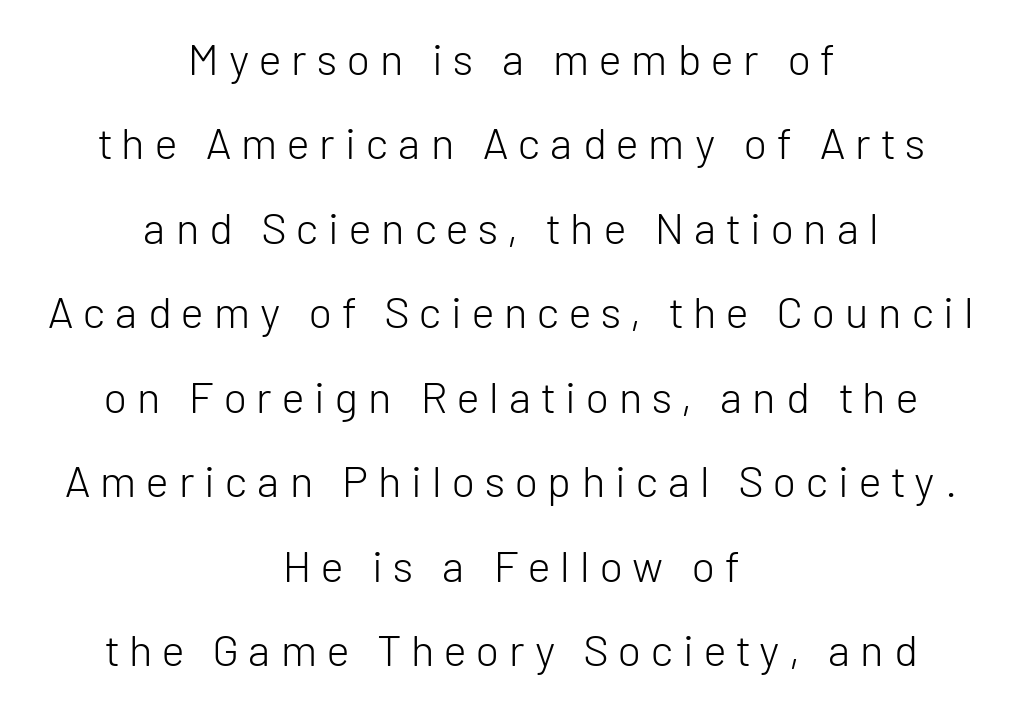
Here the designer chose a conventional face with non-uniform glyph widths. This sample uses expanded letter spacing, leaving extra air between glyphs. This block would shrink considerably if given ordinary leading; it's expanded now. Is the type heavy? It reads as light-to-regular instead.
